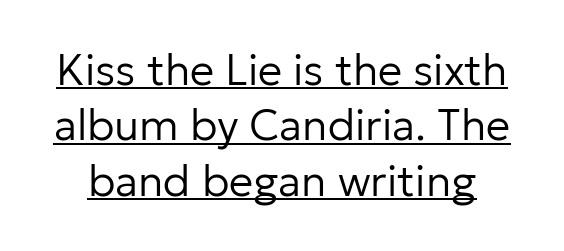
Do the characters align in a grid? No, the font is proportional. Looks like someone drew a line under every word here. This reads as an unemphasized weight, regular at the heaviest. Inter-character spacing is left at the font's built-in metrics. The letters stand upright; this is a roman face.
